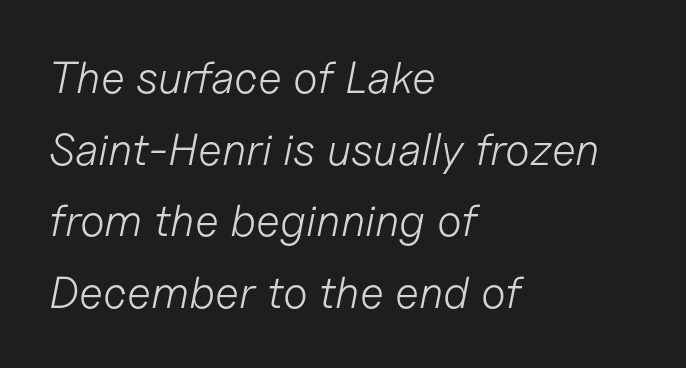
The strokes are not fattened; the text isn't bold. This is oblique type, the kind used for emphasis or titles. Anything drawn beneath the words? Only blank space. Each letter keeps its own natural width here, so spacing adapts to shape.
